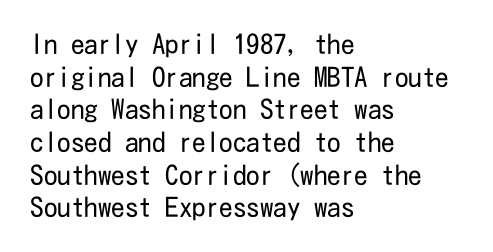
Q: Is the text bold? A: No.
Q: Is the text italic (slanted)? A: No, it is upright.
Q: Is the text underlined? A: No.
Q: How is the paragraph aligned? A: Left-aligned.
Q: Is the spacing between letters normal or unusually wide? A: Normal.
